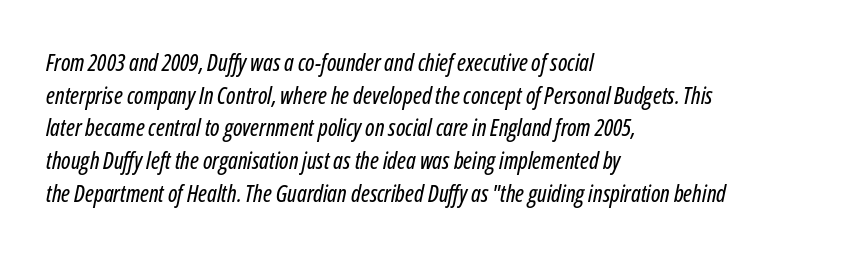
The typography opts for an oblique posture over an upright one. Normally led — the rows are evenly, conventionally spaced. The glyphs are unaccompanied by any horizontal stroke below them. This rendering uses left alignment, leaving the right contour irregular.
